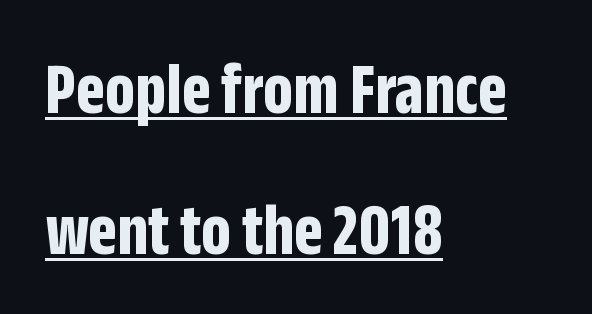
Students, note that the glyphs here touch the page at normal intervals. A rule runs beneath these lines of type. You could not count columns in this text — the font is proportionally spaced. This is the regular roman posture of the typeface. Weight check: bold — yes, fully. Each line starts at the same left margin while the right side varies.
